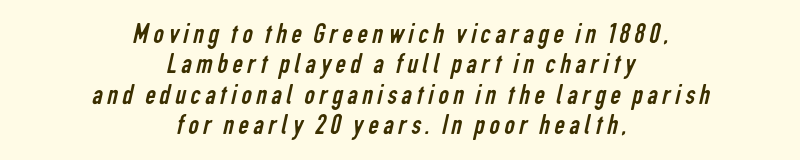
The image shows 29 px regular-weight, condensed sans-serif type; set centered, tight line spacing (1.05x), not underlined; low stroke contrast and a medium x-height.
